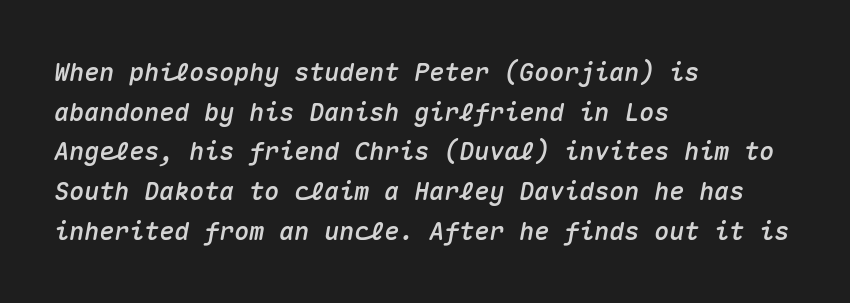
The image shows 25 px text type, italic (leaning right); set left-aligned, normal line spacing (1.59x), normal letter spacing, not underlined.
